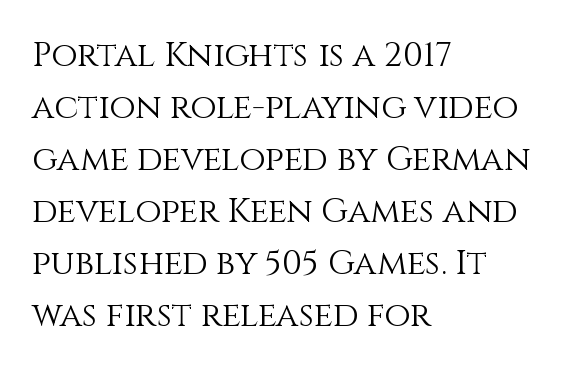
Q: Is the text bold? A: No.
Q: Is the text italic (slanted)? A: No, it is upright.
Q: Is the text underlined? A: No.
Q: How is the paragraph aligned? A: Left-aligned.
Q: Is the spacing between letters normal or unusually wide? A: Normal.
Q: Is the spacing between lines tight, normal or loose? A: Normal.
Q: Width (condensed, normal, or wide)? A: Normal.
Q: Stroke contrast? A: Medium.
Q: x-height? A: Large.
Q: Monospaced? A: No.
